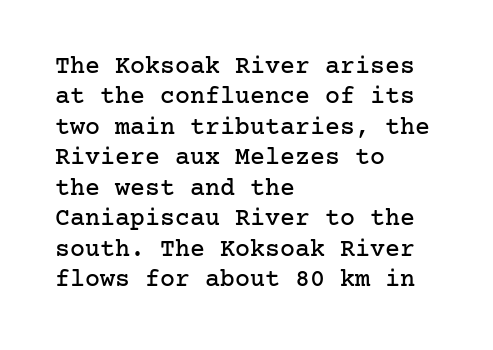
The typography opts for an upright posture over an oblique one. The letterforms sit shoulder to shoulder at normal distance. Compared with a centered layout, this one pins lines to the left instead. Descenders are the only things crossing below the line.
